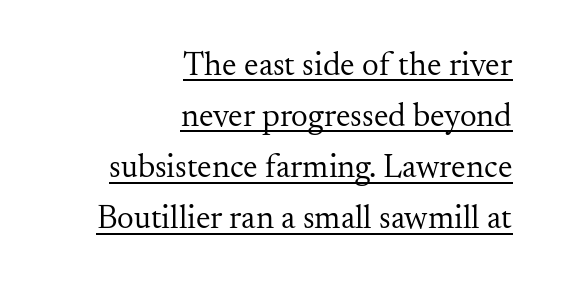
The face used here appears with an underline applied. These lines were composed using upright roman letters. The cut favours lightness, reaching ordinary text weight at its darkest. The rows are spaced the way most documents space them. Think of a printed novel: that variable character pitch is what you see here. The text block is weighted toward the right margin, trailing off unevenly leftward.
